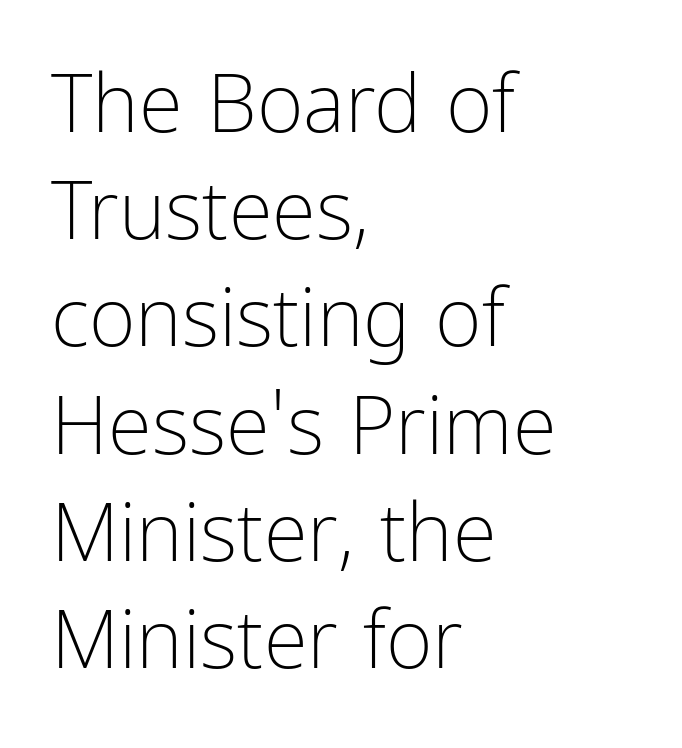
Q: Is the text bold? A: No.
Q: Is the text italic (slanted)? A: No, it is upright.
Q: Is the typeface a serif or a sans-serif typeface? A: Sans-serif.
Q: Is the text underlined? A: No.
Q: How is the paragraph aligned? A: Left-aligned.
Q: Is the spacing between letters normal or unusually wide? A: Normal.
Q: Is the spacing between lines tight, normal or loose? A: Normal.
Q: Width (condensed, normal, or wide)? A: Condensed.
Q: Stroke contrast? A: Low.
Q: x-height? A: Medium.
Q: Monospaced? A: No.
